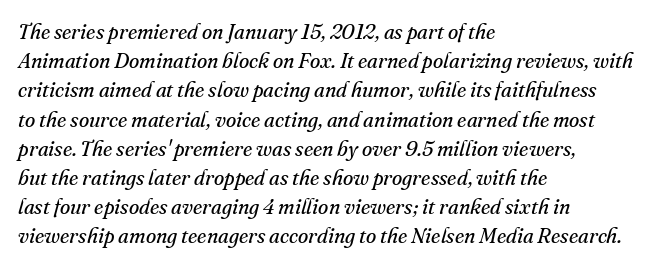
These lines sit exactly where default settings would place them. Short and long lines alike share a common starting point at left. This is not heavy type; no bold has been used. Letters rest on an invisible, unmarked baseline. Looking at the ascenders, they clearly lean.
